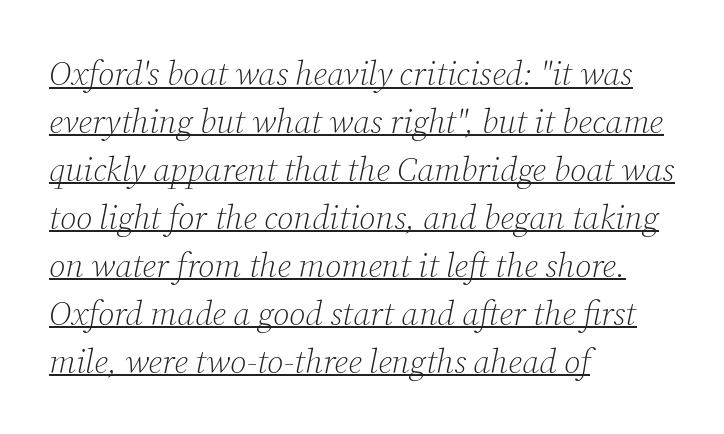
The passage shown is not bold in any degree. In terms of letterspacing, this is plain default setting. Proportional: the letters do not fall into vertical columns. The glyphs are accompanied by a horizontal stroke just below them. You can tell it's italic because the verticals aren't actually vertical.
